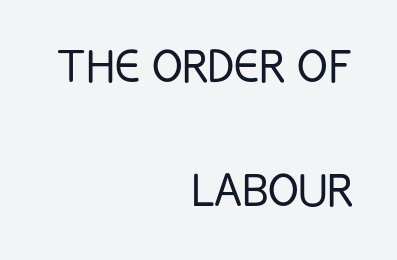
Q: Is the text bold? A: No.
Q: Is the text italic (slanted)? A: No, it is upright.
Q: Is the typeface a serif or a sans-serif typeface? A: Sans-serif.
Q: Is the text underlined? A: No.
Q: How is the paragraph aligned? A: Right-aligned.
Q: Is the spacing between letters normal or unusually wide? A: Normal.
Q: Is the spacing between lines tight, normal or loose? A: Loose.
Q: Width (condensed, normal, or wide)? A: Condensed.
Q: Stroke contrast? A: Low.
Q: x-height? A: Large.
Q: Monospaced? A: No.
